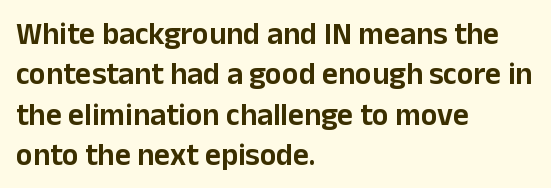
{"serif": "no", "italic": "no", "width": "normal", "stroke_contrast": "low", "x_height": "medium", "monospaced": "no", "underline": "no", "align": "left", "line_spacing": "normal", "line_spacing_ratio": 1.3, "letter_spacing": "normal", "letter_spacing_em": 0.0, "glyph_px": 31}
